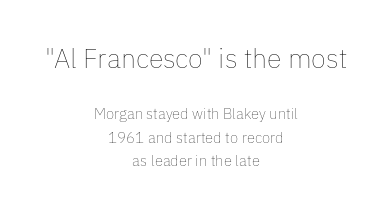
The image shows 27 px text type, upright; set centered, normal line spacing (1.57x), normal letter spacing, not underlined; the first (top) block is 1.8x larger.
